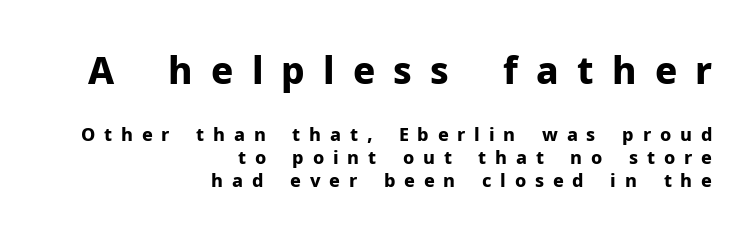
Notice how the passage keeps a crisp vertical edge on the right only. Short note: letters widely spaced. This block has exactly the height ordinary leading produces. This sample uses a sans-serif face. Anything drawn beneath the words? Only blank space. This sample has the flowing, uneven cadence of proportional lettering.
